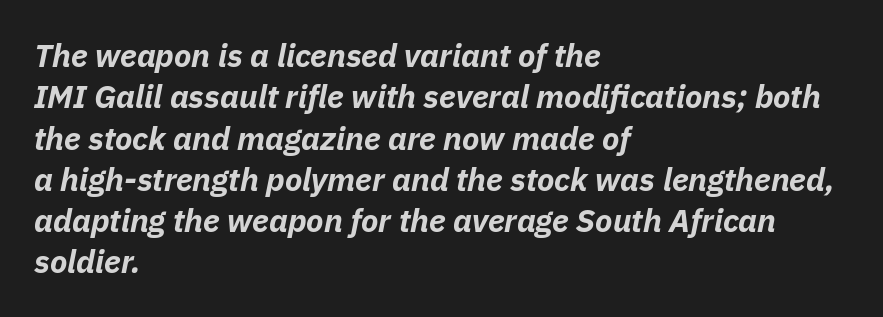
The image shows 32 px bold type, italic (leaning right); set left-aligned, normal line spacing (1.29x), normal letter spacing, not underlined; low stroke contrast and a medium x-height.
